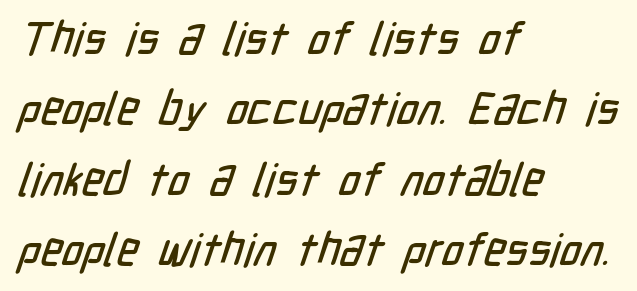
{"serif": "no", "width": "condensed", "stroke_contrast": "low", "x_height": "medium", "monospaced": "no", "underline": "no", "align": "left", "line_spacing": "normal", "line_spacing_ratio": 1.53, "letter_spacing": "normal", "letter_spacing_em": 0.0, "glyph_px": 46}
